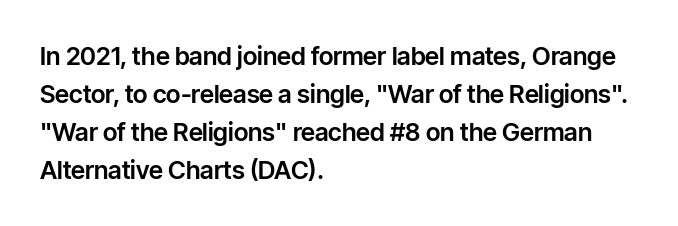
{"italic": "no", "underline": "no", "align": "left", "line_spacing": "normal", "line_spacing_ratio": 1.52, "letter_spacing": "normal", "letter_spacing_em": 0.0, "glyph_px": 25}
